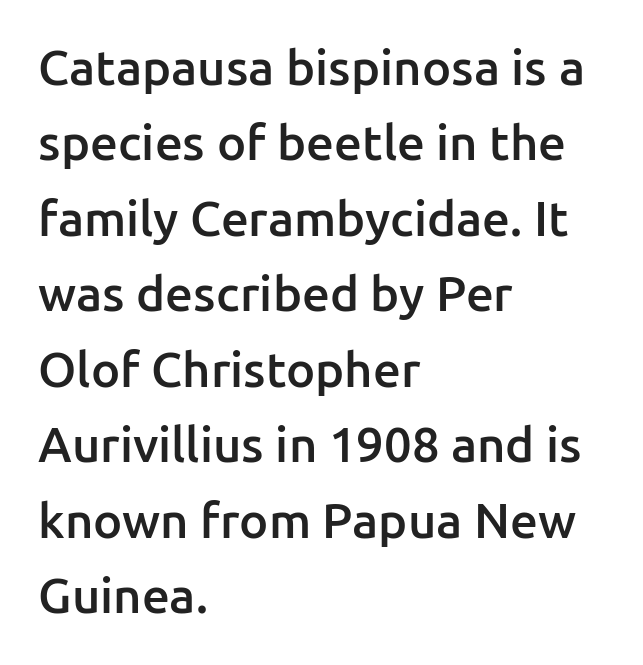
The specimen reads as upright at a glance. Do the characters align in a grid? No, the font is proportional. Notice how the passage keeps a crisp vertical edge on the left only. What stands out about the letter spacing? Nothing — it is the standard amount.
